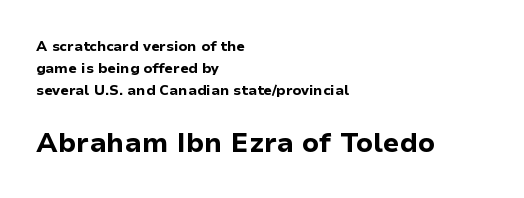
{"italic": "no", "bold": "yes", "underline": "no", "align": "left", "line_spacing": "normal", "line_spacing_ratio": 1.57, "letter_spacing": "normal", "letter_spacing_em": 0.0, "larger_block": "second", "size_ratio": 1.93, "glyph_px": 27}
